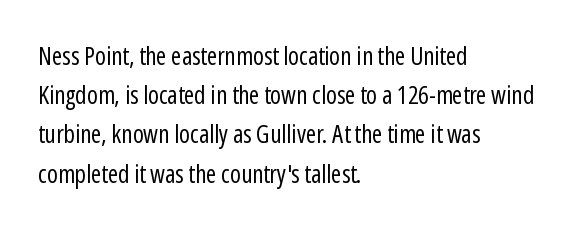
{"italic": "no", "bold": "no", "underline": "no", "align": "left", "line_spacing": "normal", "line_spacing_ratio": 1.57, "letter_spacing": "normal", "letter_spacing_em": 0.0, "glyph_px": 25}
